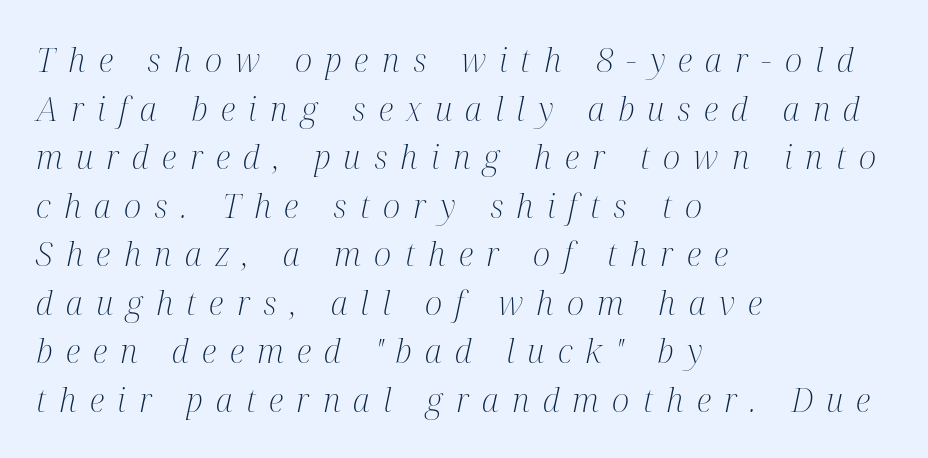
Nobody drew a line under any word here. The rendering shows small feet on the letterforms — a serif design. These lines are rendered in a variable-pitch font. The vertical gap from one line to the next is medium. Posture: slanted. The setting favours the left margin, as ordinary paragraphs usually do.
